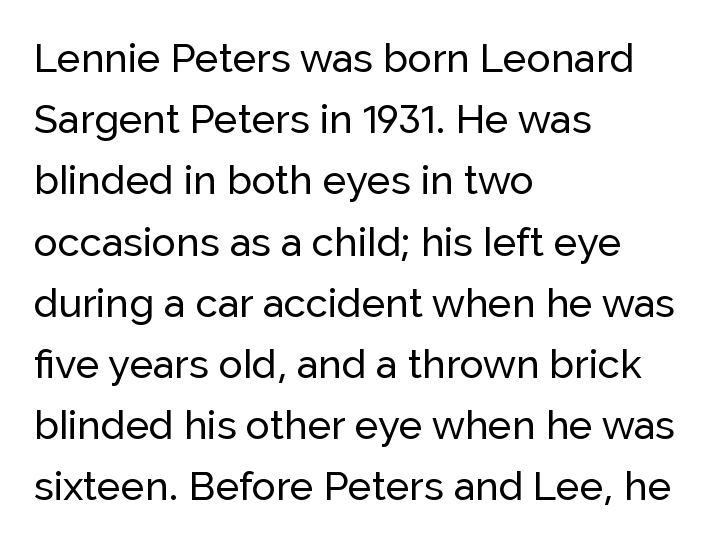
{"serif": "no", "italic": "no", "width": "normal", "stroke_contrast": "low", "x_height": "medium", "monospaced": "no", "underline": "no", "align": "left", "line_spacing": "normal", "line_spacing_ratio": 1.53, "letter_spacing": "normal", "letter_spacing_em": 0.0, "glyph_px": 40}
